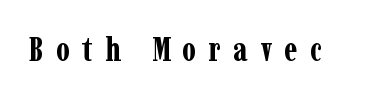
The image shows 33 px bold, condensed serif type, upright; set unusually wide letter spacing (+0.38 em), not underlined; low stroke contrast and a medium x-height.
